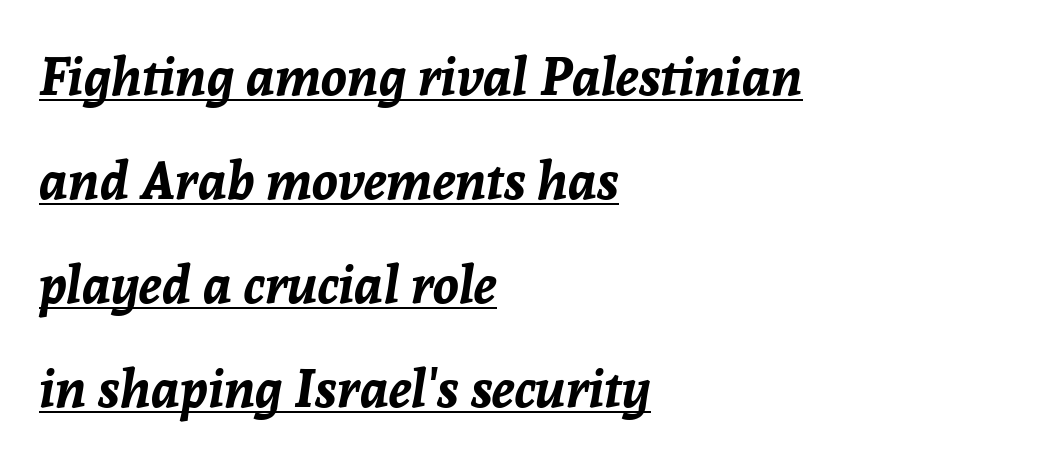
Q: Is the text bold? A: Yes.
Q: Is the text italic (slanted)? A: Yes, it leans right by about 8 degrees.
Q: Is the text underlined? A: Yes.
Q: How is the paragraph aligned? A: Left-aligned.
Q: Is the spacing between letters normal or unusually wide? A: Normal.
Q: Is the spacing between lines tight, normal or loose? A: Loose.
Q: Width (condensed, normal, or wide)? A: Normal.
Q: Stroke contrast? A: Low.
Q: x-height? A: Medium.
Q: Monospaced? A: No.
